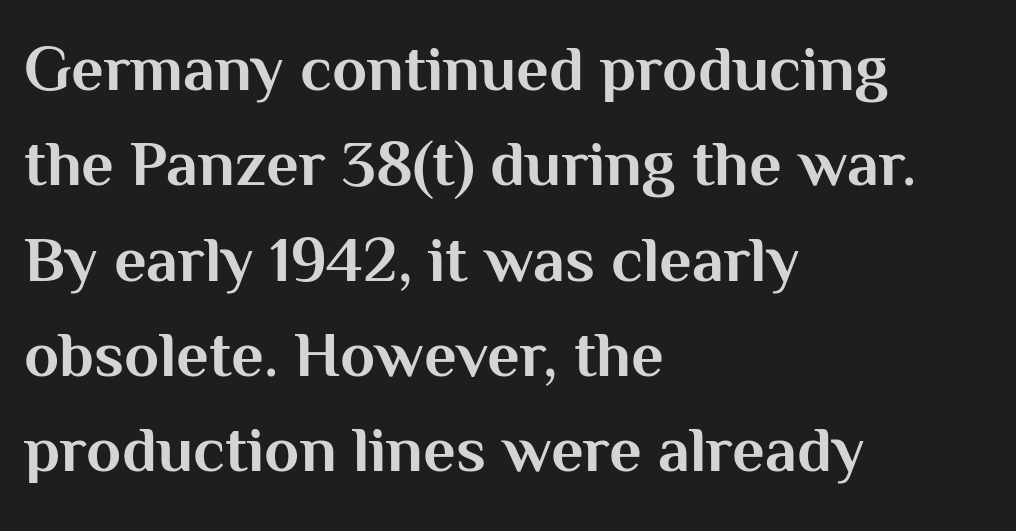
The letters sit at their default tracking, neither squeezed nor spread. Honestly, there is no underline to notice here at all. Varying glyph widths throughout — classic text-font behaviour. Is the block centered? No — it sits flush against the left margin.
